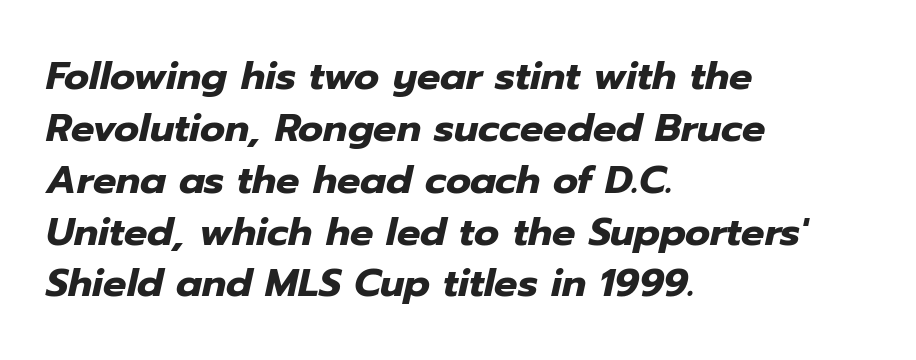
Q: Is the text bold? A: Yes.
Q: Is the text italic (slanted)? A: Yes, it leans right by about 12 degrees.
Q: Is the text underlined? A: No.
Q: How is the paragraph aligned? A: Left-aligned.
Q: Is the spacing between letters normal or unusually wide? A: Normal.
Q: Is the spacing between lines tight, normal or loose? A: Normal.
Q: Width (condensed, normal, or wide)? A: Normal.
Q: Stroke contrast? A: Low.
Q: x-height? A: Medium.
Q: Monospaced? A: No.
